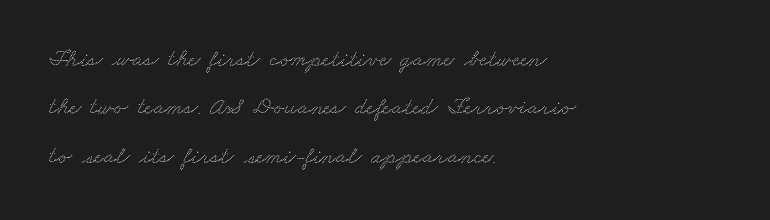
The image shows 24 px text type; set left-aligned, loose line spacing (2.02x), normal letter spacing, not underlined.
